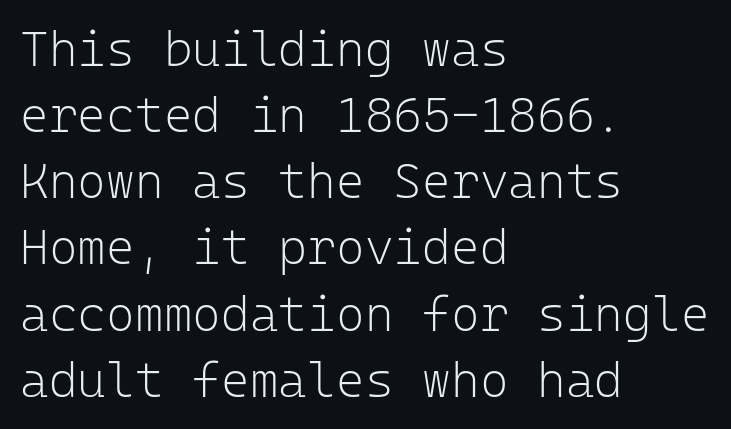
Q: Is the text bold? A: No.
Q: Is the text italic (slanted)? A: No, it is upright.
Q: Is the typeface a serif or a sans-serif typeface? A: Sans-serif.
Q: Is the text underlined? A: No.
Q: How is the paragraph aligned? A: Left-aligned.
Q: Is the spacing between letters normal or unusually wide? A: Normal.
Q: Is the spacing between lines tight, normal or loose? A: Normal.
Q: Width (condensed, normal, or wide)? A: Normal.
Q: Stroke contrast? A: Low.
Q: x-height? A: Medium.
Q: Monospaced? A: Yes.
